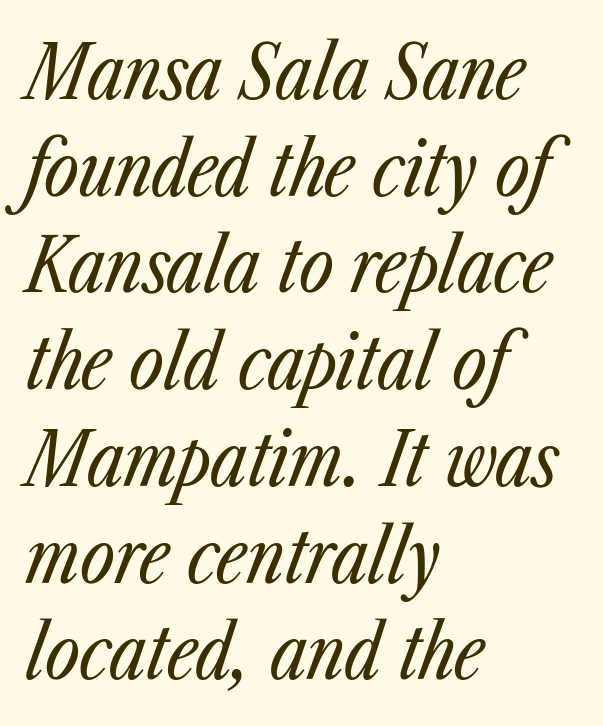
Q: Is the text bold? A: No.
Q: Is the text italic (slanted)? A: Yes, it leans right by about 23 degrees.
Q: Is the text underlined? A: No.
Q: How is the paragraph aligned? A: Left-aligned.
Q: Is the spacing between letters normal or unusually wide? A: Normal.
Q: Is the spacing between lines tight, normal or loose? A: Normal.
Q: Width (condensed, normal, or wide)? A: Condensed.
Q: Stroke contrast? A: Low.
Q: x-height? A: Medium.
Q: Monospaced? A: No.
